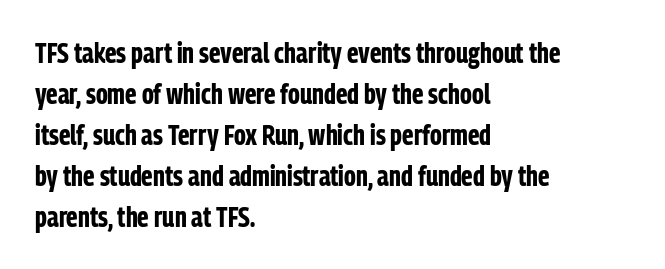
Q: Is the text bold? A: Yes.
Q: Is the text italic (slanted)? A: No, it is upright.
Q: Is the typeface a serif or a sans-serif typeface? A: Sans-serif.
Q: Is the text underlined? A: No.
Q: How is the paragraph aligned? A: Left-aligned.
Q: Is the spacing between letters normal or unusually wide? A: Normal.
Q: Is the spacing between lines tight, normal or loose? A: Normal.
Q: Width (condensed, normal, or wide)? A: Condensed.
Q: Stroke contrast? A: Low.
Q: x-height? A: Medium.
Q: Monospaced? A: No.
